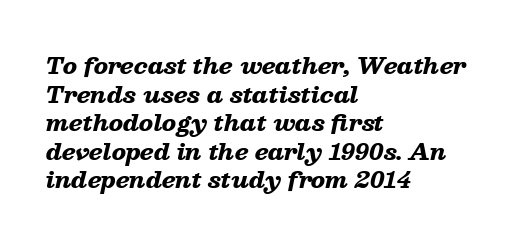
Q: Is the text bold? A: Yes.
Q: Is the text italic (slanted)? A: Yes, it leans right by about 13 degrees.
Q: Is the text underlined? A: No.
Q: How is the paragraph aligned? A: Left-aligned.
Q: Is the spacing between letters normal or unusually wide? A: Normal.
Q: Is the spacing between lines tight, normal or loose? A: Normal.
